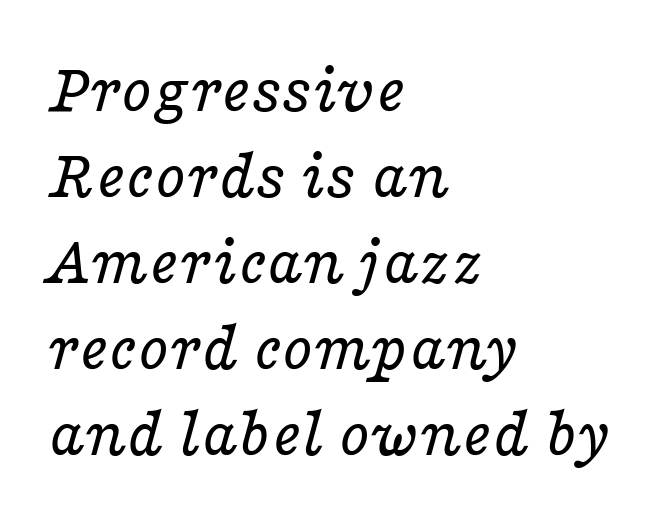
{"serif": "yes", "italic": "yes", "lean": "right", "slant_degrees": 16, "bold": "no", "weight": "regular", "width": "wide", "stroke_contrast": "low", "x_height": "medium", "monospaced": "no", "underline": "no", "align": "left", "line_spacing_ratio": 1.21, "letter_spacing": "normal", "letter_spacing_em": 0.0, "glyph_px": 71}
